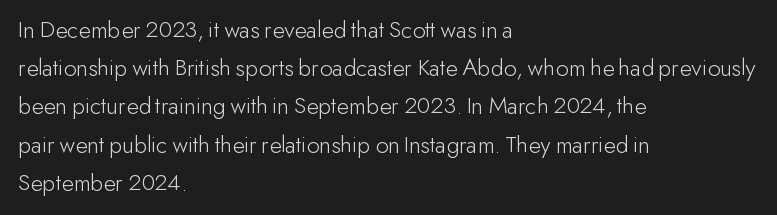
The glyphs are unaccompanied by any horizontal stroke below them. Posture: vertical. These lines keep a tight, regular rhythm from letter to letter. Interline gaps are of average width in this sample. The paragraph shown leans on its left margin.
